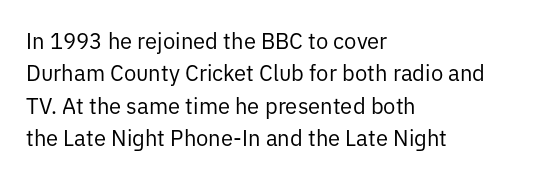
Does extra space separate the letters? No, they use regular spacing. Compared with a typical body face, this is equally light or lighter still. Casual observation: everything's shoved over to the left. This sample keeps an unexceptional amount of space between lines.
